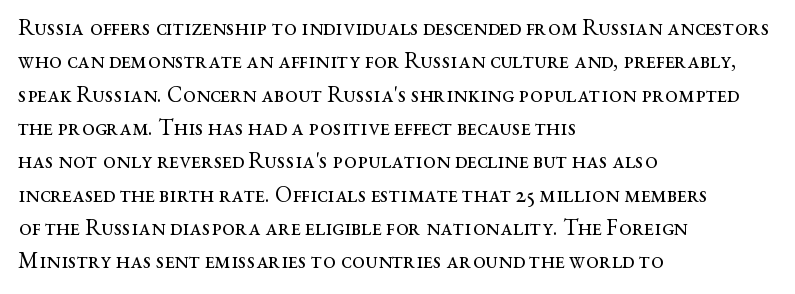
Q: Is the text bold? A: No.
Q: Is the text italic (slanted)? A: No, it is upright.
Q: Is the text underlined? A: No.
Q: How is the paragraph aligned? A: Left-aligned.
Q: Is the spacing between letters normal or unusually wide? A: Normal.
Q: Is the spacing between lines tight, normal or loose? A: Normal.
